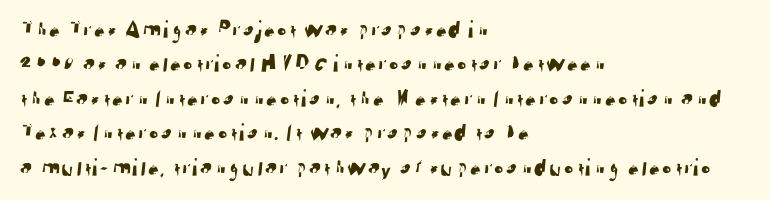
Q: Is the text underlined? A: No.
Q: How is the paragraph aligned? A: Left-aligned.
Q: Is the spacing between letters normal or unusually wide? A: Normal.
Q: Is the spacing between lines tight, normal or loose? A: Normal.
